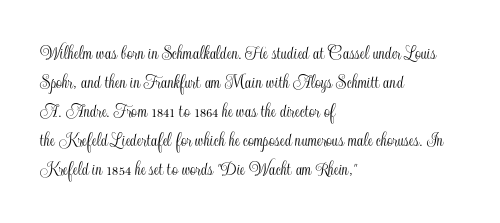
Q: Is the text italic (slanted)? A: Yes.
Q: Is the text underlined? A: No.
Q: How is the paragraph aligned? A: Left-aligned.
Q: Is the spacing between letters normal or unusually wide? A: Normal.
Q: Is the spacing between lines tight, normal or loose? A: Normal.
